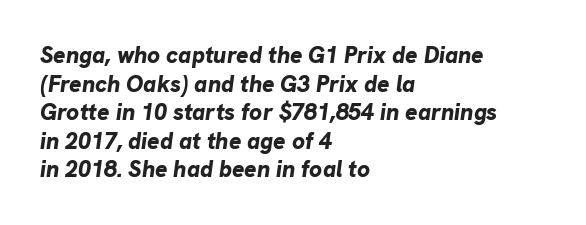
Q: Is the text bold? A: Yes.
Q: Is the text italic (slanted)? A: Yes, it leans right by about 8 degrees.
Q: Is the text underlined? A: No.
Q: How is the paragraph aligned? A: Left-aligned.
Q: Is the spacing between letters normal or unusually wide? A: Normal.
